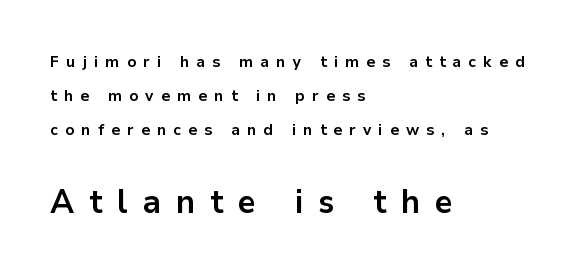
Heavy-handed strokes throughout: this text is bold. In this sample the second text group is rendered at the bigger scale. The rendering uses a large line-height, opening up the rows. Visually the block forms a straight wall on the left and a jagged coastline on the right.
